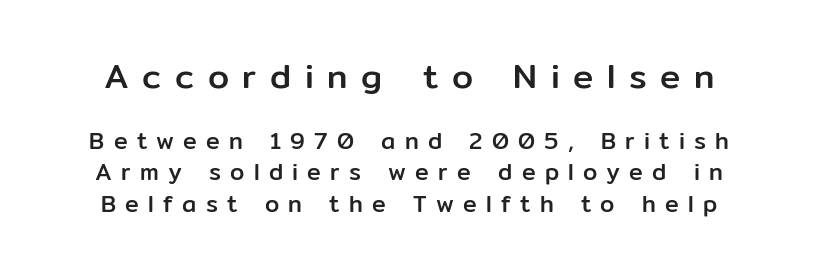
Rows of type keep a routine distance in the vertical direction. This sample has the flowing, uneven cadence of proportional lettering. Unlike italic type, these characters show no tilt at all. The glyphs are unaccompanied by any horizontal stroke below them.
